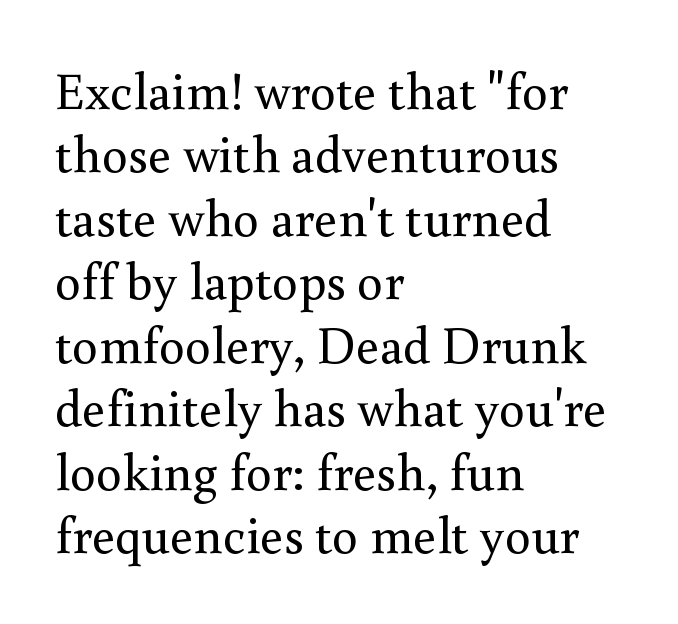
Glance below the letters and you will spot only blank space. Typographically, this falls in the serif category. Rendered with straight, roman letterforms. Is the type heavy? It reads as light-to-regular instead. In CSS terms this would be text-align: left.
